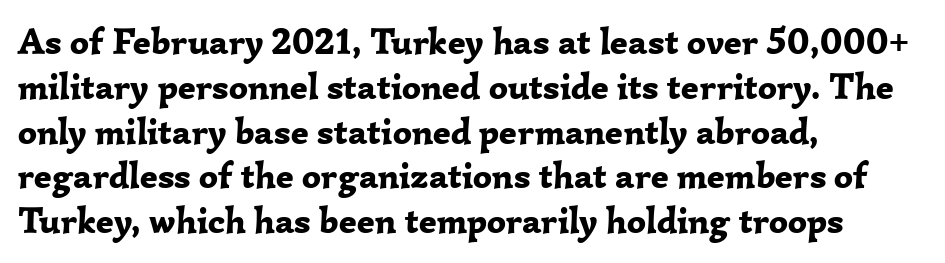
{"serif": "yes", "italic": "no", "bold": "yes", "weight": "bold", "width": "normal", "stroke_contrast": "low", "x_height": "medium", "monospaced": "no", "underline": "no", "align": "left", "line_spacing_ratio": 1.21, "letter_spacing": "normal", "letter_spacing_em": 0.0, "glyph_px": 37}
